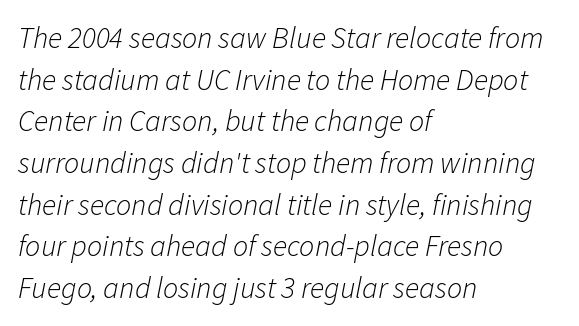
{"italic": "yes", "lean": "right", "slant_degrees": 11, "bold": "no", "weight": "light", "width": "normal", "stroke_contrast": "low", "x_height": "medium", "monospaced": "no", "underline": "no", "align": "left", "line_spacing": "normal", "line_spacing_ratio": 1.39, "letter_spacing": "normal", "letter_spacing_em": 0.0, "glyph_px": 30}
